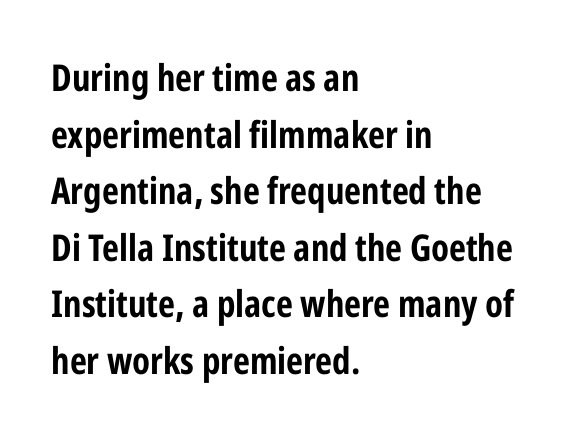
{"serif": "no", "italic": "no", "bold": "yes", "weight": "bold", "width": "condensed", "stroke_contrast": "low", "x_height": "medium", "monospaced": "no", "underline": "no", "align": "left", "line_spacing": "normal", "line_spacing_ratio": 1.53, "letter_spacing": "normal", "letter_spacing_em": 0.0, "glyph_px": 37}
